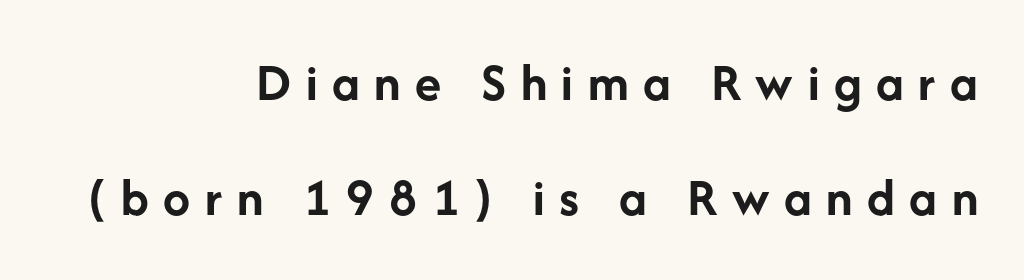
Q: Is the text bold? A: Yes.
Q: Is the text italic (slanted)? A: No, it is upright.
Q: Is the typeface a serif or a sans-serif typeface? A: Sans-serif.
Q: Is the text underlined? A: No.
Q: How is the paragraph aligned? A: Right-aligned.
Q: Is the spacing between letters normal or unusually wide? A: Unusually wide.
Q: Is the spacing between lines tight, normal or loose? A: Loose.
Q: Width (condensed, normal, or wide)? A: Normal.
Q: Stroke contrast? A: Low.
Q: x-height? A: Medium.
Q: Monospaced? A: No.
